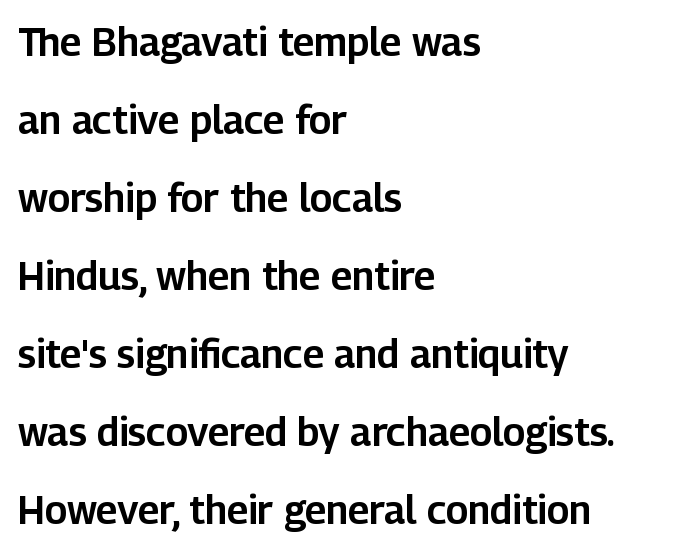
A student would call this left alignment; a typographer would say flush left, rag right. The characters display no serif detailing; their extremities are plain. Each word holds together tightly as a unit, with standard inter-letter gaps. Italic? Not at all — the glyphs are vertical.
